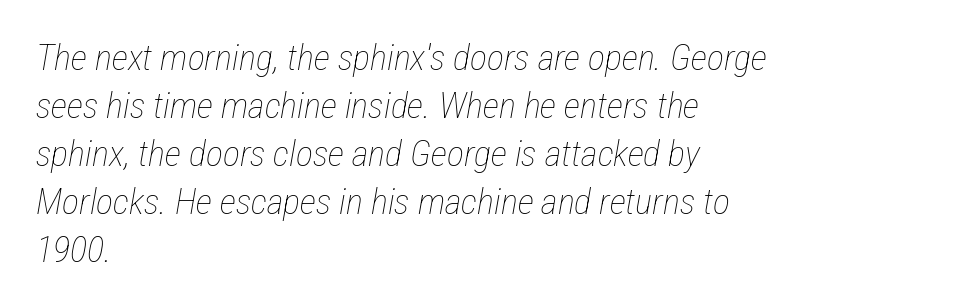
All the whitespace from short lines collects on the right. Reading down the column, the eye jumps a familiar distance to each next line. The rendering uses natural spacing where letterforms have individual widths. The string is rendered with underlining switched off. In terms of posture, this sample is oblique. Inter-character spacing is left at the font's built-in metrics.
